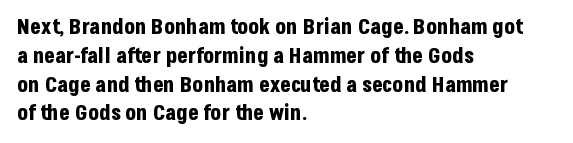
{"italic": "no", "bold": "yes", "underline": "no", "align": "left", "line_spacing": "normal", "line_spacing_ratio": 1.31, "letter_spacing": "normal", "letter_spacing_em": 0.0, "glyph_px": 22}
